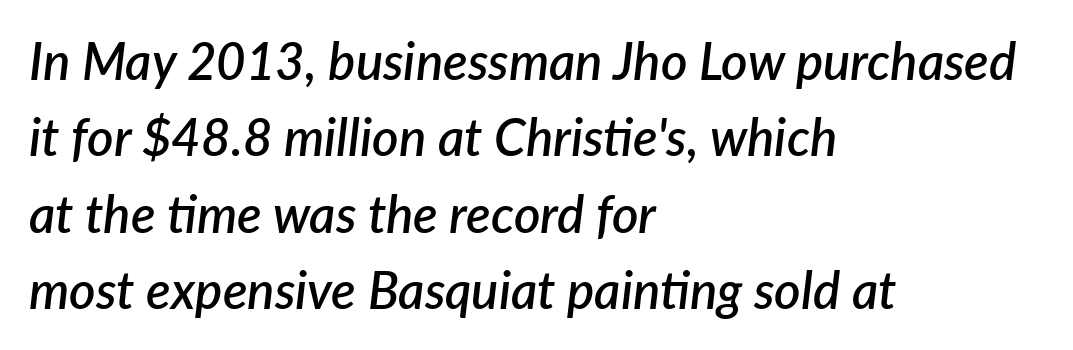
Q: Is the text bold? A: Semi-bold.
Q: Is the text italic (slanted)? A: Yes, it leans right by about 7 degrees.
Q: Is the text underlined? A: No.
Q: How is the paragraph aligned? A: Left-aligned.
Q: Is the spacing between letters normal or unusually wide? A: Normal.
Q: Is the spacing between lines tight, normal or loose? A: Normal.
Q: Width (condensed, normal, or wide)? A: Normal.
Q: Stroke contrast? A: Low.
Q: x-height? A: Medium.
Q: Monospaced? A: No.
